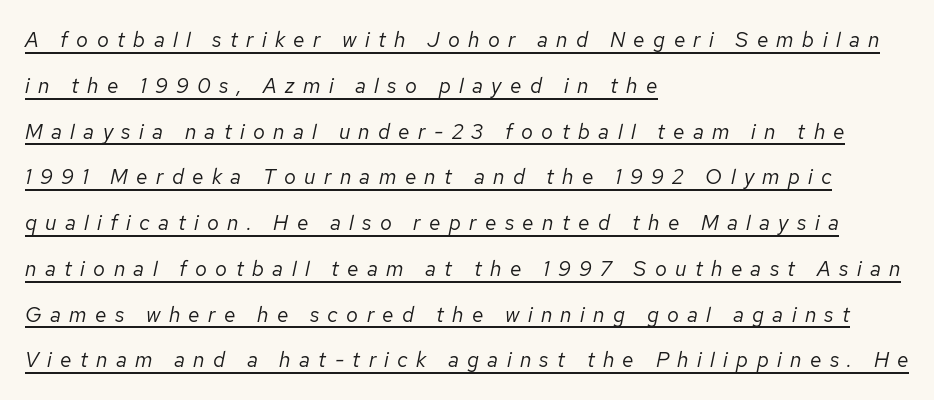
Q: Is the text bold? A: No.
Q: Is the text italic (slanted)? A: Yes, it leans right by about 12 degrees.
Q: Is the text underlined? A: Yes.
Q: How is the paragraph aligned? A: Left-aligned.
Q: Is the spacing between letters normal or unusually wide? A: Unusually wide.
Q: Is the spacing between lines tight, normal or loose? A: Loose.
